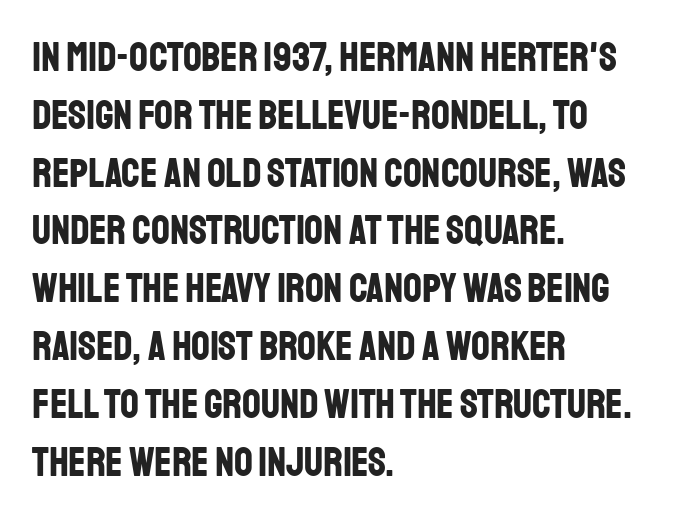
The image shows 41 px bold, condensed sans-serif type, upright; set left-aligned, normal line spacing (1.41x), normal letter spacing, not underlined; low stroke contrast and a large x-height.
